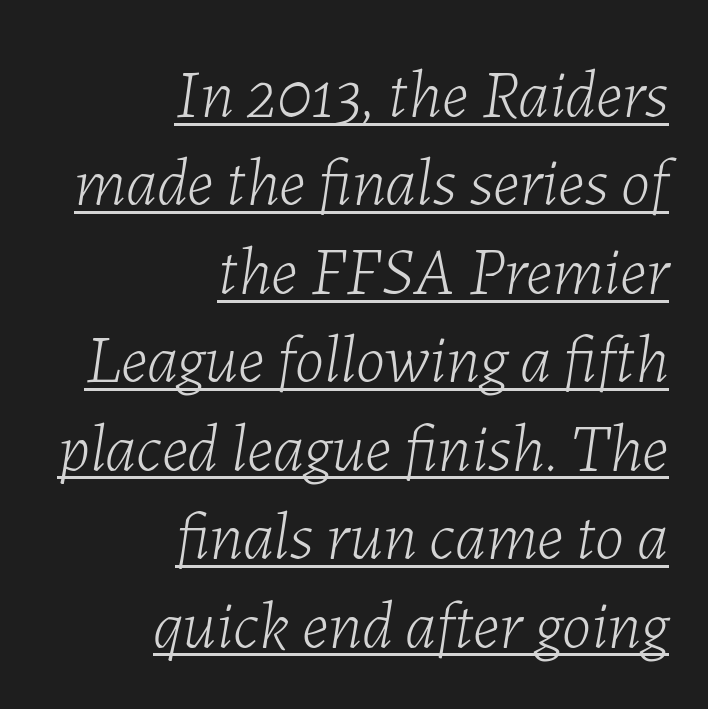
{"italic": "yes", "lean": "right", "slant_degrees": 7, "bold": "no", "weight": "light", "width": "normal", "stroke_contrast": "low", "x_height": "medium", "monospaced": "no", "underline": "yes", "align": "right", "line_spacing": "normal", "line_spacing_ratio": 1.32, "letter_spacing": "normal", "letter_spacing_em": 0.0, "glyph_px": 67}
